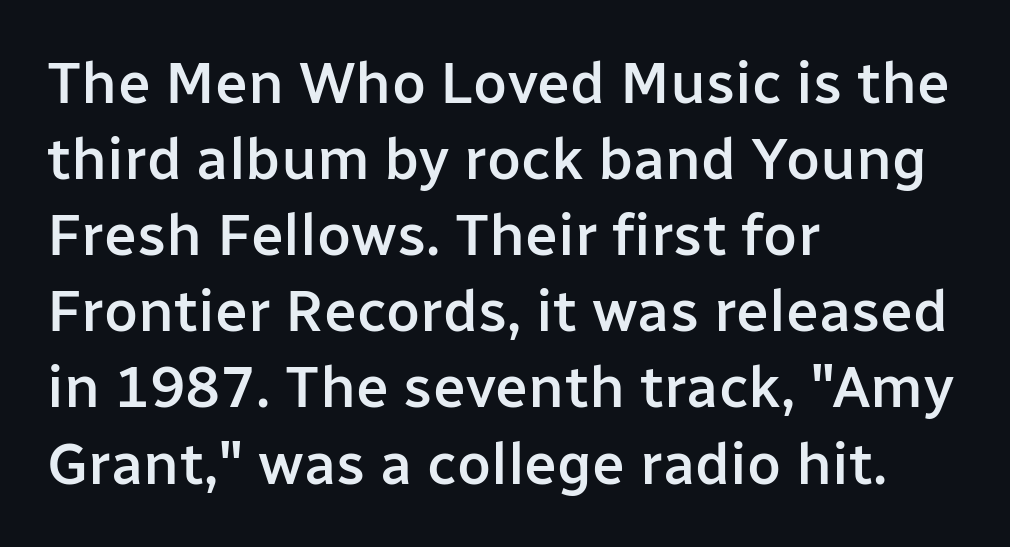
A somewhat darkened texture: the type is semibold rather than bold. What kind of face is this? One without serifs — a sans. Normally led — the rows are evenly, conventionally spaced. The passage is arranged the way most books set body copy — flush left.
